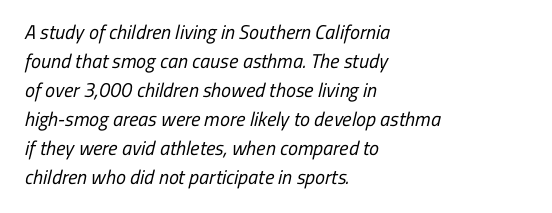
Q: Is the text bold? A: No.
Q: Is the text underlined? A: No.
Q: How is the paragraph aligned? A: Left-aligned.
Q: Is the spacing between letters normal or unusually wide? A: Normal.
Q: Is the spacing between lines tight, normal or loose? A: Normal.
